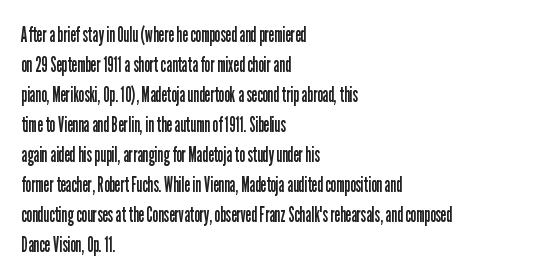
Compared with typical body copy, the letter spacing here is the same. The text block is weighted toward the left margin, trailing off unevenly rightward. The foot of each line stays bare and open. Evenly set lines give the paragraph a standard silhouette. Stroke thickness stays within the range of a standard reading face or lighter.
